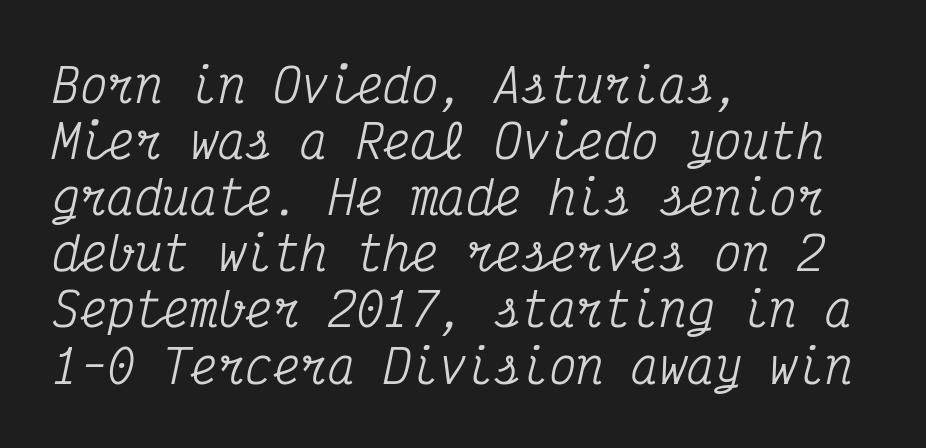
{"serif": "yes", "italic": "yes", "lean": "right", "slant_degrees": 12, "width": "condensed", "stroke_contrast": "medium", "x_height": "medium", "monospaced": "yes", "underline": "no", "align": "left", "line_spacing_ratio": 1.22, "letter_spacing": "normal", "letter_spacing_em": 0.0, "glyph_px": 46}
